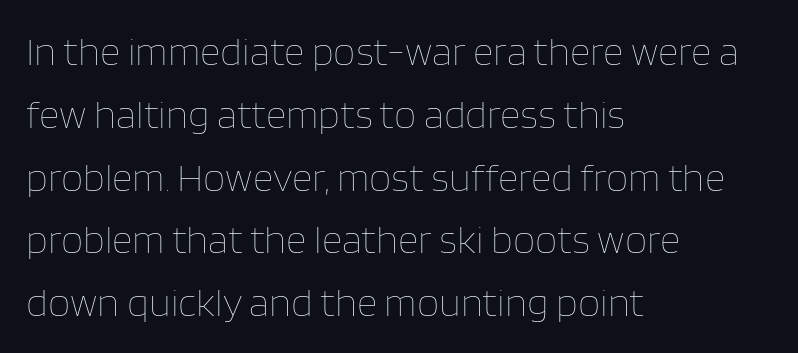
The image shows 40 px thin type, upright; set left-aligned, normal line spacing (1.57x), normal letter spacing, not underlined; low stroke contrast and a large x-height.
